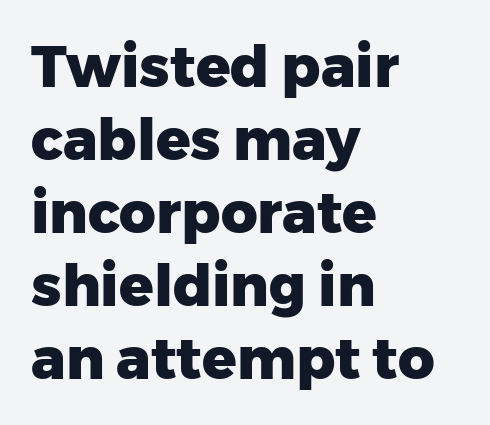
The image shows 57 px heavy sans-serif type, upright; set left-aligned, normal line spacing (1.28x), normal letter spacing, not underlined; low stroke contrast and a medium x-height.
